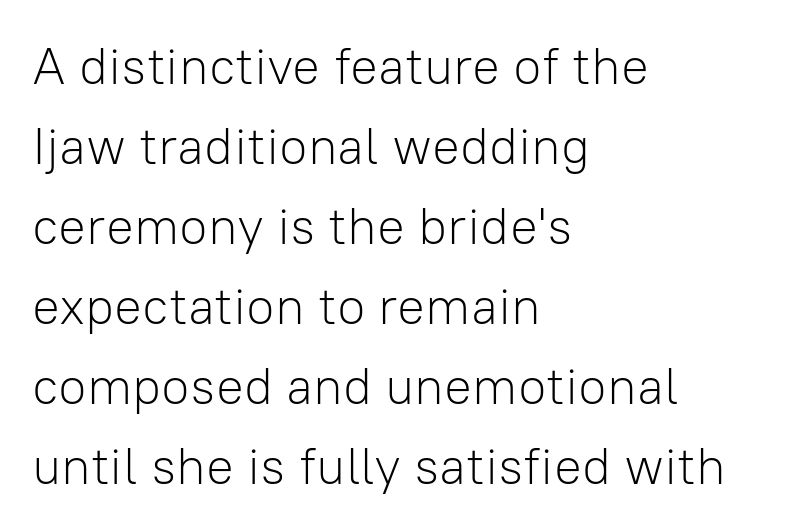
{"serif": "no", "italic": "no", "bold": "no", "weight": "light", "width": "normal", "stroke_contrast": "low", "x_height": "medium", "monospaced": "no", "underline": "no", "align": "left", "line_spacing": "normal", "line_spacing_ratio": 1.54, "letter_spacing": "normal", "letter_spacing_em": 0.0, "glyph_px": 52}
